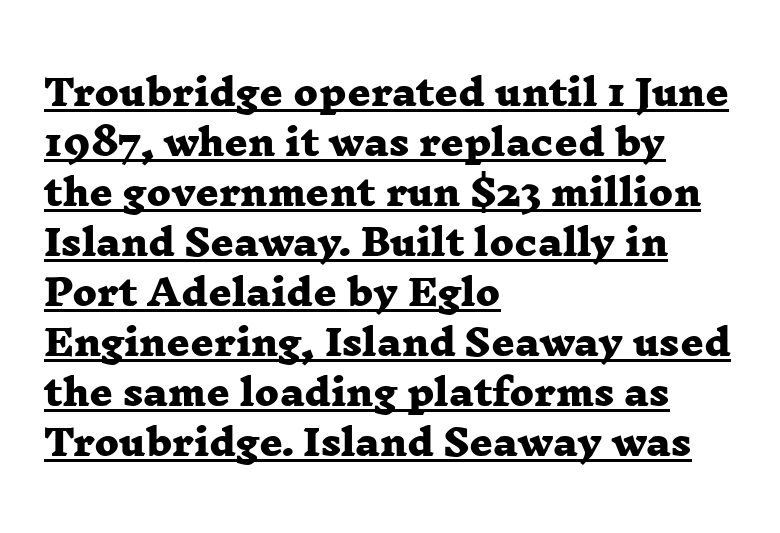
This is serif lettering, the kind often seen in printed books. The rendering anchors every line to the left-hand side. Does extra space separate the letters? No, they use regular spacing. Beneath each row of characters lies a ruled line. Is the type bold? Yes — the strokes are clearly thick and heavy. A typesetter would call this proportional, since set widths differ per character.
